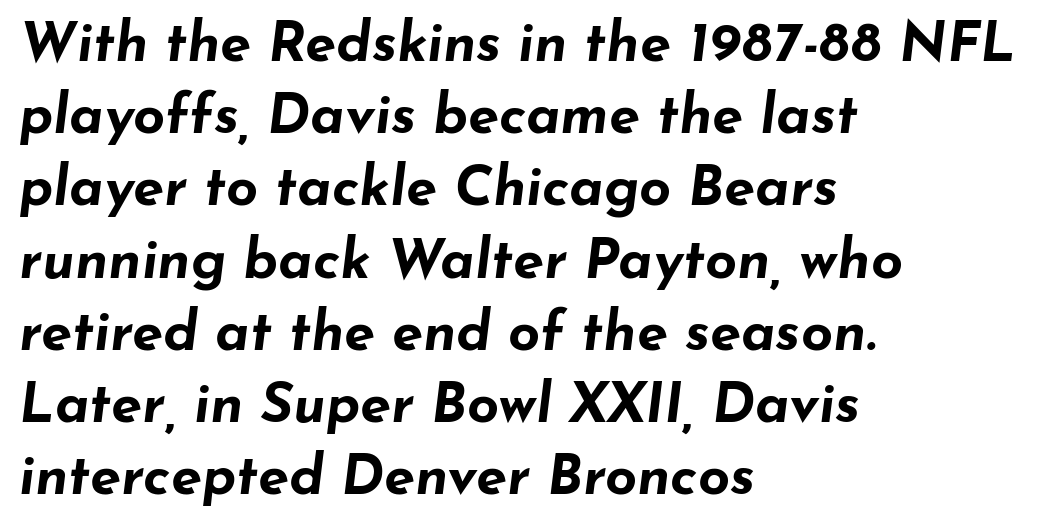
Q: Is the text bold? A: Yes.
Q: Is the text italic (slanted)? A: Yes, it leans right by about 7 degrees.
Q: Is the text underlined? A: No.
Q: How is the paragraph aligned? A: Left-aligned.
Q: Is the spacing between letters normal or unusually wide? A: Normal.
Q: Is the spacing between lines tight, normal or loose? A: Normal.
Q: Width (condensed, normal, or wide)? A: Wide.
Q: Stroke contrast? A: Low.
Q: x-height? A: Small.
Q: Monospaced? A: No.
